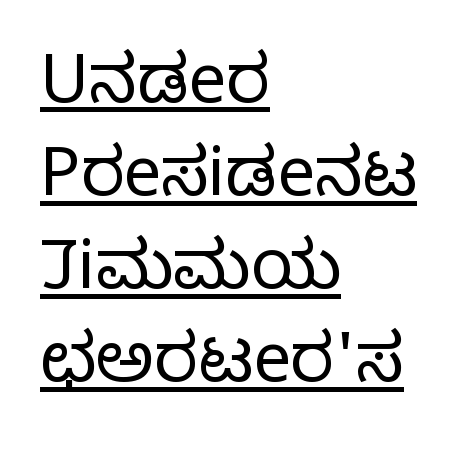
The image shows 67 px light sans-serif type, upright; set left-aligned, normal line spacing (1.39x), normal letter spacing, underlined; low stroke contrast and a medium x-height.
